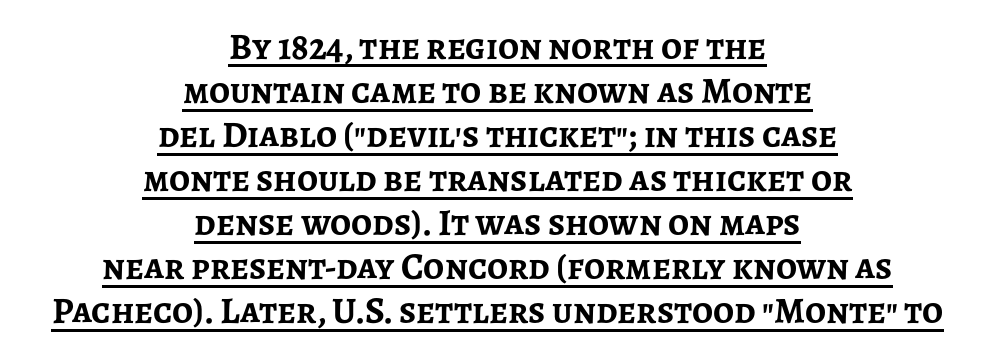
The designer went with a sans here, leaving each stem footless. Somebody hit Ctrl+U on this one — the words are underlined. The passage shown is typed in a proportional face where columns would drift. This is the regular roman posture of the typeface. The paragraph has two soft edges and a firm central axis.
